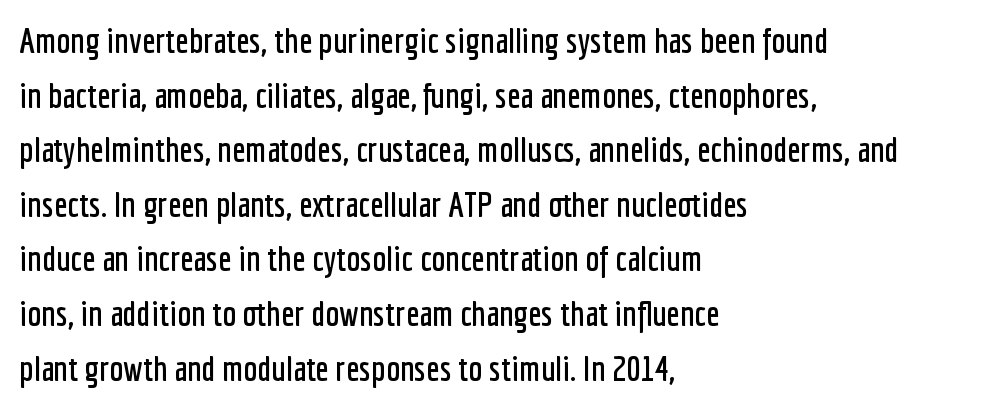
Spacing verdict: proportional, widths tailored to each character. Is there much room between lines? A standard amount, neither cramped nor airy. Line starts are locked; line ends wander. Descenders are the only things crossing below the line. It's the straight-up-and-down kind of type. Default kerning and tracking; the words read as compact shapes.
